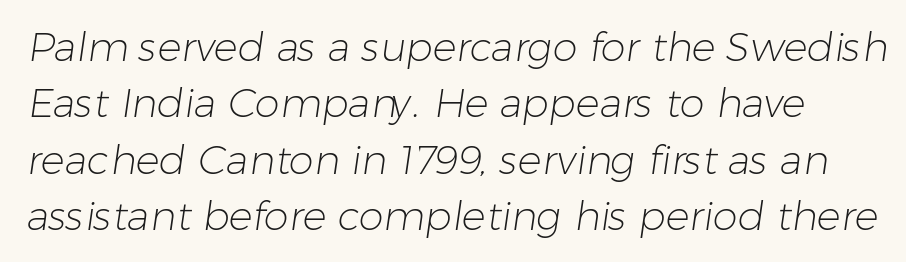
The image shows 40 px light sans-serif type; set normal line spacing (1.41x), normal letter spacing, not underlined; low stroke contrast and a medium x-height.
